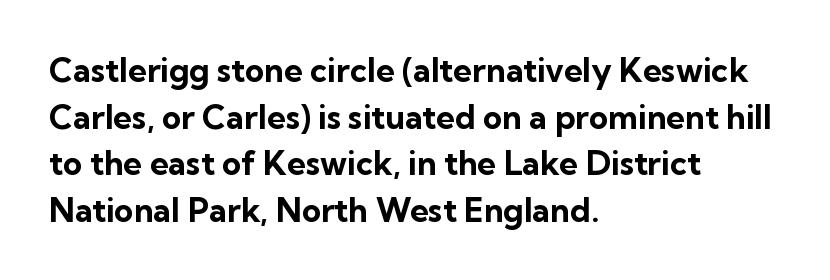
{"serif": "no", "italic": "no", "bold": "yes", "weight": "bold", "width": "normal", "stroke_contrast": "low", "x_height": "medium", "monospaced": "no", "underline": "no", "align": "left", "line_spacing": "normal", "line_spacing_ratio": 1.41, "letter_spacing": "normal", "letter_spacing_em": 0.0, "glyph_px": 33}
